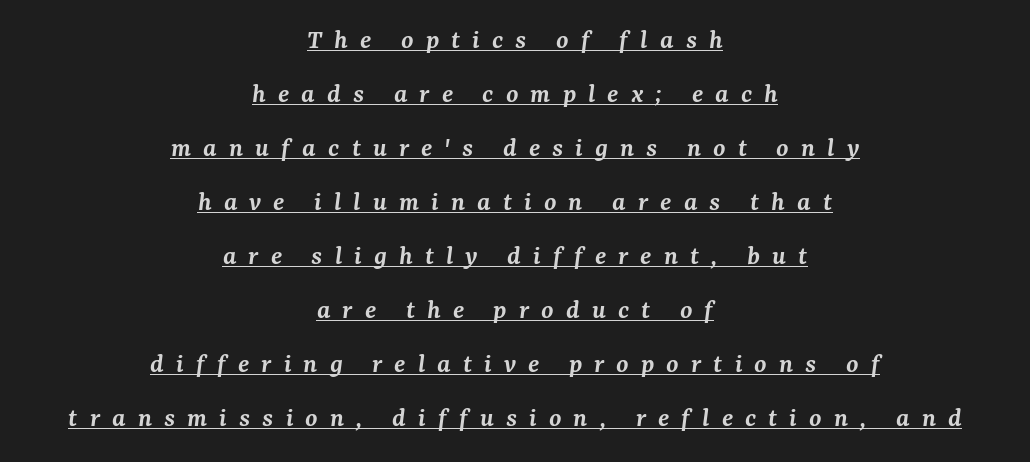
{"serif": "yes", "italic": "yes", "lean": "right", "slant_degrees": 7, "bold": "semi", "weight": "semibold", "width": "normal", "stroke_contrast": "medium", "x_height": "medium", "monospaced": "no", "underline": "yes", "align": "center", "line_spacing": "loose", "line_spacing_ratio": 1.93, "letter_spacing": "wide", "letter_spacing_em": 0.43, "glyph_px": 28}
